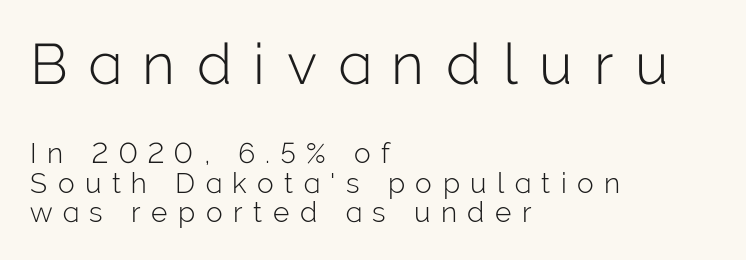
One glance says dense: line gaps are narrower than usual. Is the letter spacing exaggerated? Yes — the characters are pushed far apart. Weight class: somewhere from thin through regular. Only glyphs here, with clear space below each row. Vertical strokes here are truly vertical.
